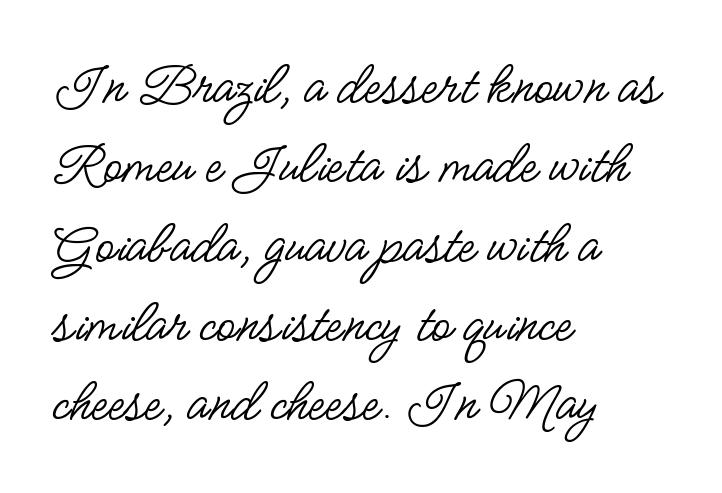
Q: Is the text bold? A: No.
Q: Is the text italic (slanted)? A: Yes.
Q: Is the typeface a serif or a sans-serif typeface? A: Sans-serif.
Q: Is the text underlined? A: No.
Q: How is the paragraph aligned? A: Left-aligned.
Q: Is the spacing between letters normal or unusually wide? A: Normal.
Q: Is the spacing between lines tight, normal or loose? A: Normal.
Q: Width (condensed, normal, or wide)? A: Condensed.
Q: Stroke contrast? A: Low.
Q: x-height? A: Small.
Q: Monospaced? A: No.
